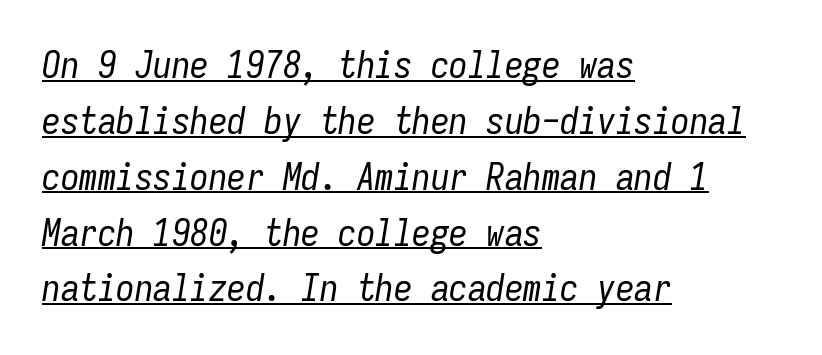
The image shows 37 px regular-weight, condensed type, italic (leaning right), monospaced; set left-aligned, normal line spacing (1.51x), normal letter spacing, underlined; low stroke contrast and a medium x-height.
